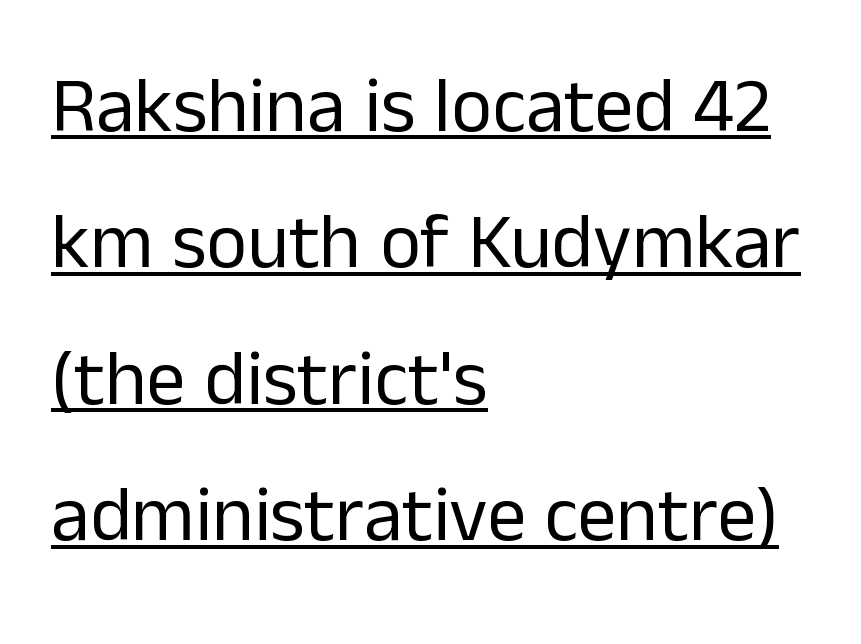
{"serif": "no", "italic": "no", "bold": "no", "weight": "regular", "width": "normal", "stroke_contrast": "low", "x_height": "medium", "monospaced": "no", "underline": "yes", "align": "left", "line_spacing_ratio": 1.75, "letter_spacing": "normal", "letter_spacing_em": 0.0, "glyph_px": 78}
